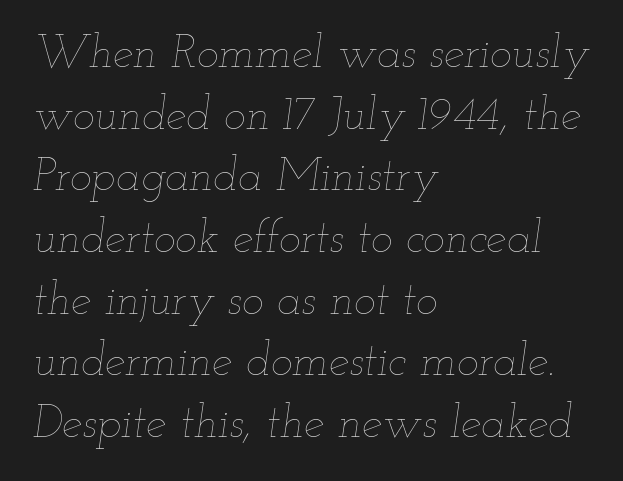
{"italic": "yes", "lean": "right", "slant_degrees": 12, "bold": "no", "weight": "thin", "width": "wide", "stroke_contrast": "low", "x_height": "small", "monospaced": "no", "underline": "no", "align": "left", "line_spacing": "normal", "line_spacing_ratio": 1.34, "letter_spacing": "normal", "letter_spacing_em": 0.0, "glyph_px": 46}
